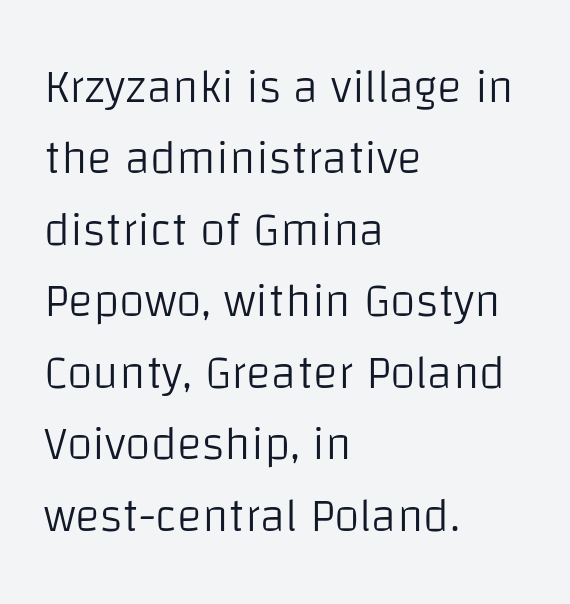
The paragraph shown leans on its left margin. Nobody drew a line under any word here. Does the leading feel generous? No, just average. Weight: regular or lighter. Honestly, the letter spacing is just normal — you wouldn't notice it.
